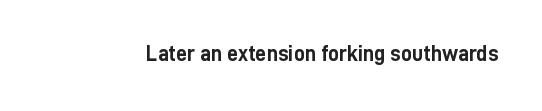
The image shows 22 px bold type, upright; set normal letter spacing, not underlined.
